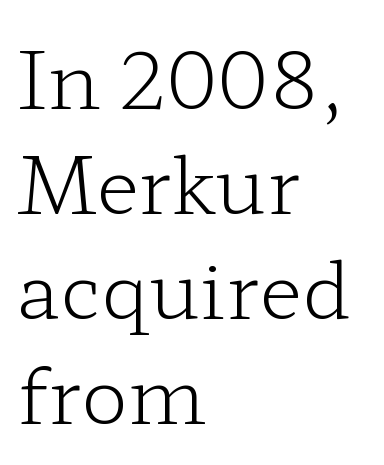
Notice how the passage keeps a crisp vertical edge on the left only. No extra tracking has been applied to these lines. In terms of leading, this rendering sits right in the middle. You could not count columns in this text — the font is proportionally spaced. What kind of face is this? One with serifs. Letters have the restrained weight of plain body copy at most.
